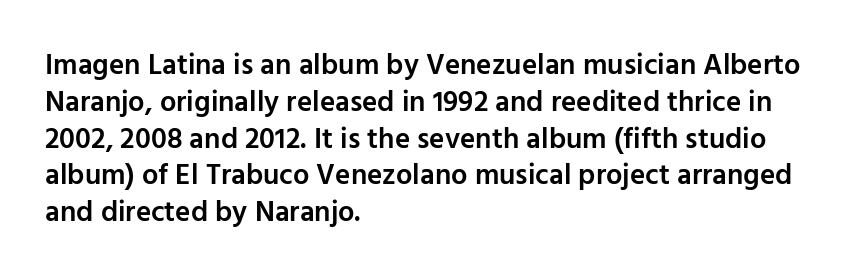
{"serif": "no", "italic": "no", "bold": "semi", "weight": "semibold", "width": "normal", "stroke_contrast": "low", "x_height": "medium", "monospaced": "no", "underline": "no", "align": "left", "line_spacing": "normal", "line_spacing_ratio": 1.27, "letter_spacing": "normal", "letter_spacing_em": 0.0, "glyph_px": 29}
